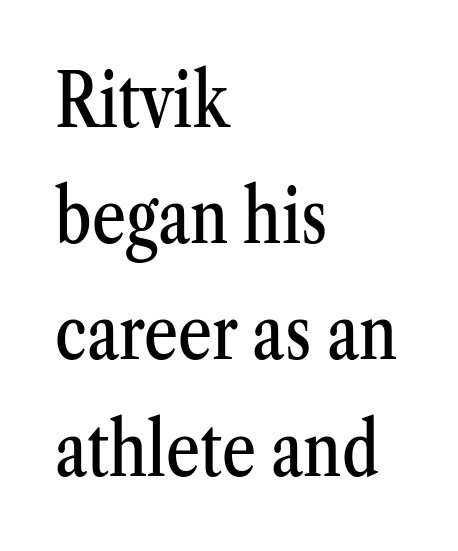
{"serif": "yes", "italic": "no", "width": "condensed", "stroke_contrast": "medium", "x_height": "medium", "monospaced": "no", "underline": "no", "align": "left", "line_spacing": "normal", "line_spacing_ratio": 1.57, "letter_spacing": "normal", "letter_spacing_em": 0.0, "glyph_px": 74}
